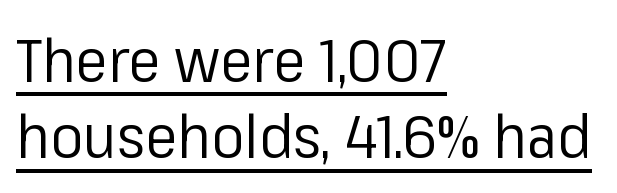
{"serif": "no", "italic": "no", "bold": "no", "weight": "regular", "width": "normal", "stroke_contrast": "low", "x_height": "medium", "monospaced": "no", "underline": "yes", "align": "left", "line_spacing": "normal", "line_spacing_ratio": 1.25, "letter_spacing": "normal", "letter_spacing_em": 0.0, "glyph_px": 61}
